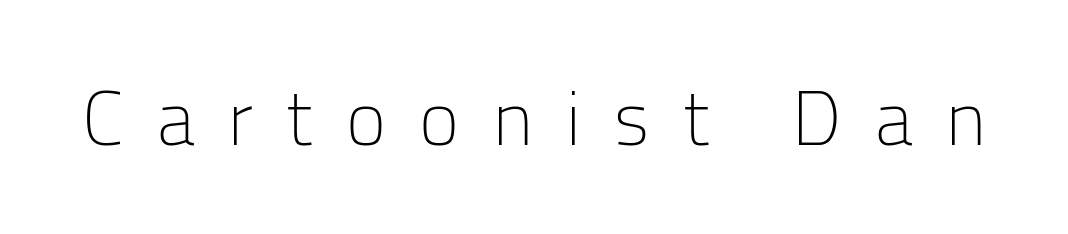
The image shows 76 px light sans-serif type, upright; set unusually wide letter spacing (+0.44 em), not underlined; low stroke contrast and a medium x-height.
